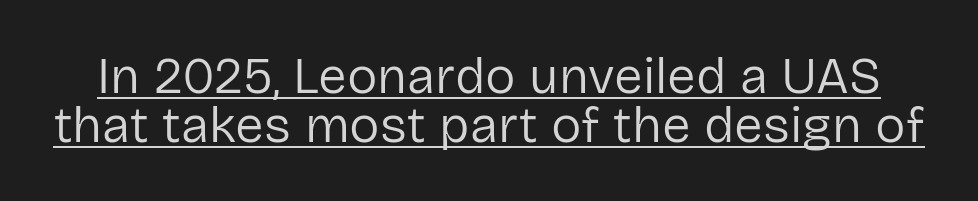
{"serif": "no", "italic": "no", "bold": "no", "weight": "regular", "width": "normal", "stroke_contrast": "low", "x_height": "medium", "monospaced": "no", "underline": "yes", "line_spacing": "tight", "line_spacing_ratio": 0.96, "letter_spacing": "normal", "letter_spacing_em": 0.0, "glyph_px": 51}
